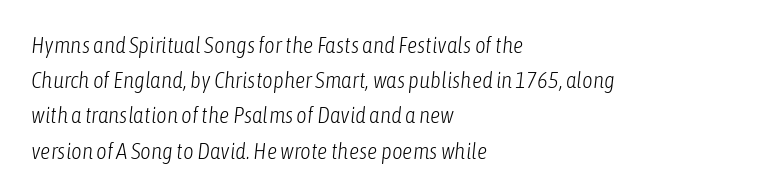
{"italic": "yes", "lean": "right", "slant_degrees": 6, "bold": "no", "underline": "no", "align": "left", "line_spacing": "normal", "line_spacing_ratio": 1.53, "letter_spacing": "normal", "letter_spacing_em": 0.0, "glyph_px": 23}
